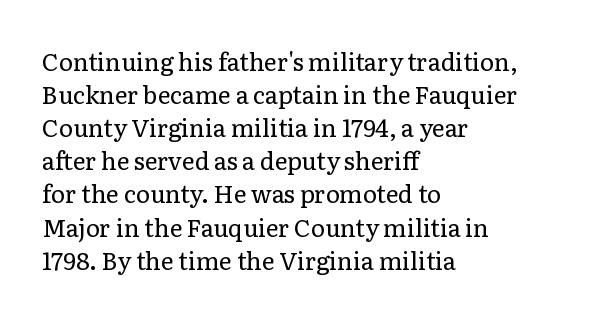
Q: Is the text bold? A: No.
Q: Is the text italic (slanted)? A: No, it is upright.
Q: Is the text underlined? A: No.
Q: How is the paragraph aligned? A: Left-aligned.
Q: Is the spacing between letters normal or unusually wide? A: Normal.
Q: Is the spacing between lines tight, normal or loose? A: Normal.
